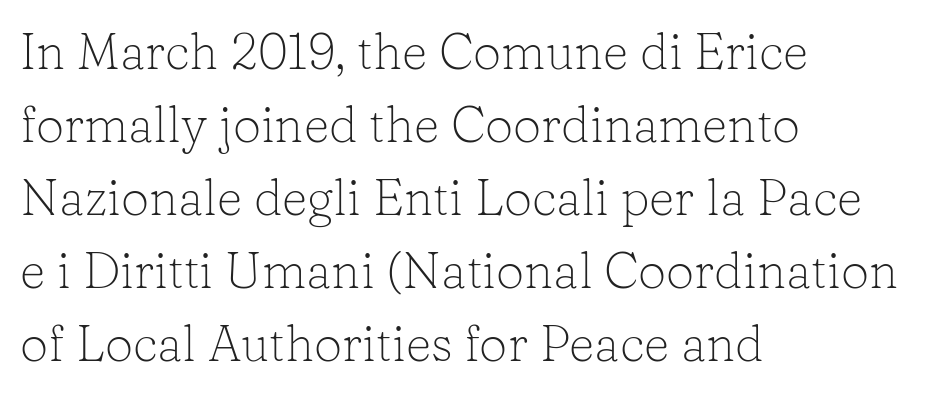
{"serif": "yes", "italic": "no", "bold": "no", "weight": "light", "width": "normal", "stroke_contrast": "low", "x_height": "medium", "monospaced": "no", "underline": "no", "align": "left", "line_spacing": "normal", "line_spacing_ratio": 1.46, "letter_spacing": "normal", "letter_spacing_em": 0.0, "glyph_px": 50}
